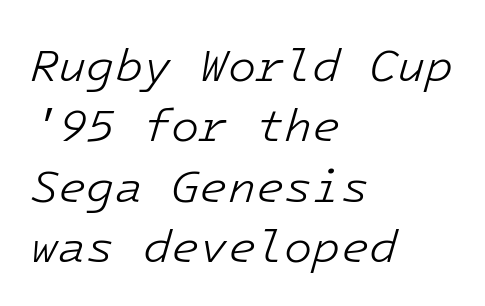
Q: Is the text bold? A: No.
Q: Is the text italic (slanted)? A: Yes, it leans right by about 16 degrees.
Q: Is the text underlined? A: No.
Q: How is the paragraph aligned? A: Left-aligned.
Q: Is the spacing between letters normal or unusually wide? A: Normal.
Q: Is the spacing between lines tight, normal or loose? A: Normal.
Q: Width (condensed, normal, or wide)? A: Normal.
Q: Stroke contrast? A: Low.
Q: x-height? A: Medium.
